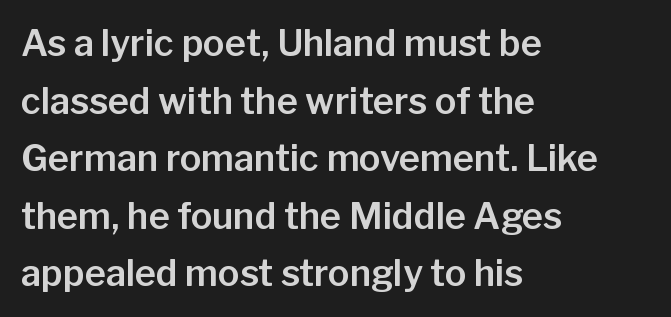
The image shows 36 px sans-serif type, upright; set left-aligned, normal line spacing (1.6x), normal letter spacing, not underlined; low stroke contrast and a medium x-height.
